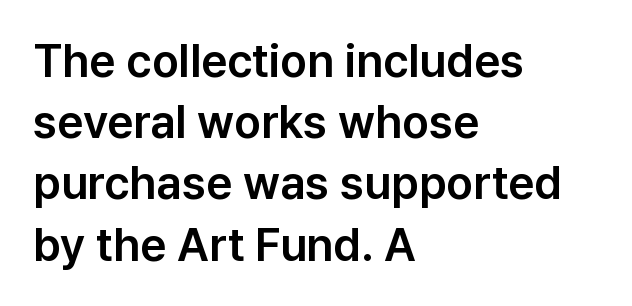
The image shows 46 px sans-serif type, upright; set left-aligned, normal line spacing (1.33x), normal letter spacing, not underlined; low stroke contrast and a medium x-height.
